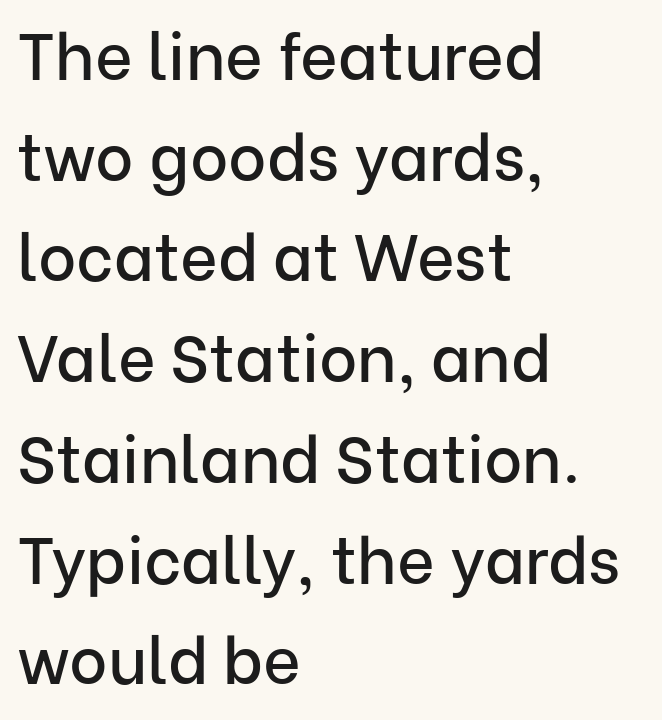
{"serif": "no", "italic": "no", "width": "normal", "stroke_contrast": "low", "x_height": "medium", "monospaced": "no", "underline": "no", "align": "left", "line_spacing": "normal", "line_spacing_ratio": 1.55, "letter_spacing": "normal", "letter_spacing_em": 0.0, "glyph_px": 65}
